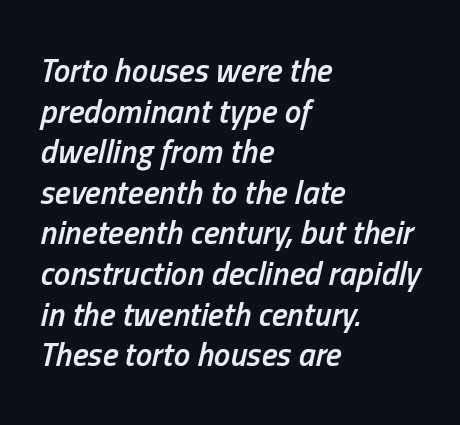
Q: Is the text bold? A: Semi-bold.
Q: Is the text italic (slanted)? A: Yes, it leans right by about 13 degrees.
Q: Is the text underlined? A: No.
Q: How is the paragraph aligned? A: Left-aligned.
Q: Is the spacing between letters normal or unusually wide? A: Normal.
Q: Width (condensed, normal, or wide)? A: Condensed.
Q: Stroke contrast? A: Low.
Q: x-height? A: Medium.
Q: Monospaced? A: No.
